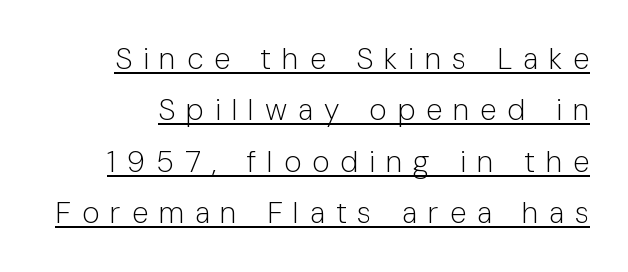
It's the straight-up-and-down kind of type. Letterform terminals end flat and unadorned throughout the passage. Short note: letters widely spaced. Emphasis is given by a line drawn under the lettering. Think of a printed novel: that variable character pitch is what you see here.
